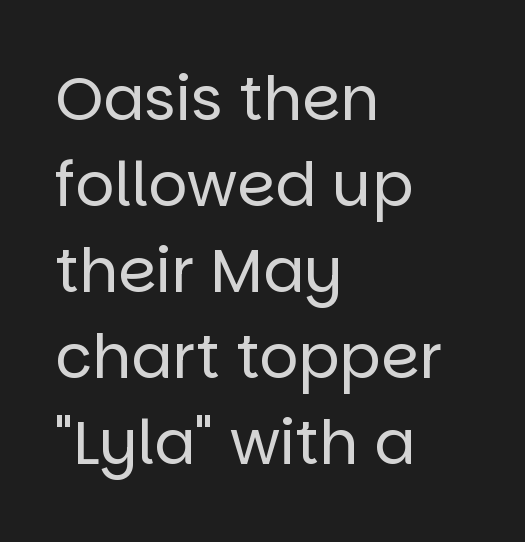
Q: Is the text bold? A: No.
Q: Is the text italic (slanted)? A: No, it is upright.
Q: Is the typeface a serif or a sans-serif typeface? A: Sans-serif.
Q: Is the text underlined? A: No.
Q: How is the paragraph aligned? A: Left-aligned.
Q: Is the spacing between letters normal or unusually wide? A: Normal.
Q: Is the spacing between lines tight, normal or loose? A: Normal.
Q: Width (condensed, normal, or wide)? A: Normal.
Q: Stroke contrast? A: Low.
Q: x-height? A: Large.
Q: Monospaced? A: No.
